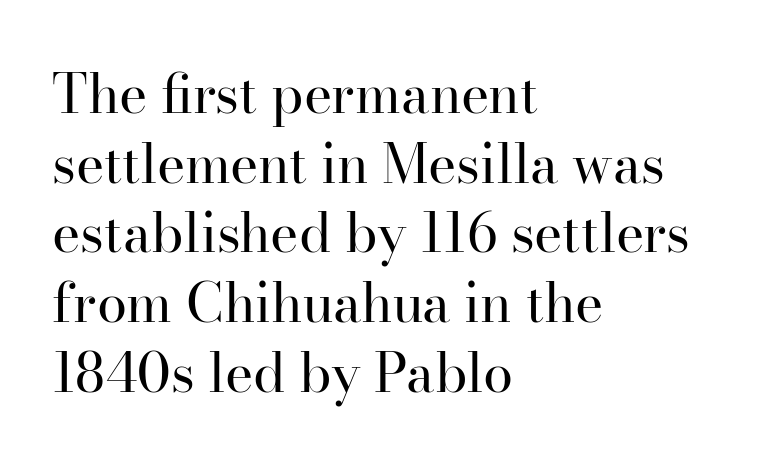
Q: Is the text bold? A: No.
Q: Is the text italic (slanted)? A: No, it is upright.
Q: Is the typeface a serif or a sans-serif typeface? A: Serif.
Q: Is the text underlined? A: No.
Q: How is the paragraph aligned? A: Left-aligned.
Q: Is the spacing between letters normal or unusually wide? A: Normal.
Q: Is the spacing between lines tight, normal or loose? A: Normal.
Q: Width (condensed, normal, or wide)? A: Normal.
Q: Stroke contrast? A: High.
Q: x-height? A: Small.
Q: Monospaced? A: No.
